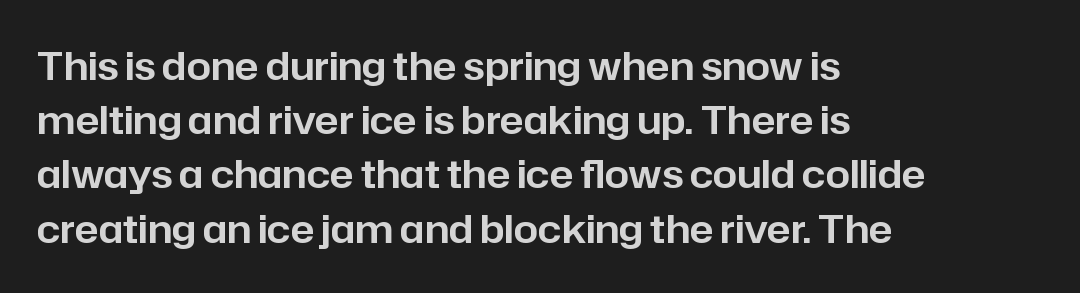
Q: Is the text italic (slanted)? A: No, it is upright.
Q: Is the typeface a serif or a sans-serif typeface? A: Sans-serif.
Q: Is the text underlined? A: No.
Q: How is the paragraph aligned? A: Left-aligned.
Q: Is the spacing between letters normal or unusually wide? A: Normal.
Q: Is the spacing between lines tight, normal or loose? A: Normal.
Q: Width (condensed, normal, or wide)? A: Normal.
Q: Stroke contrast? A: Low.
Q: x-height? A: Medium.
Q: Monospaced? A: No.
